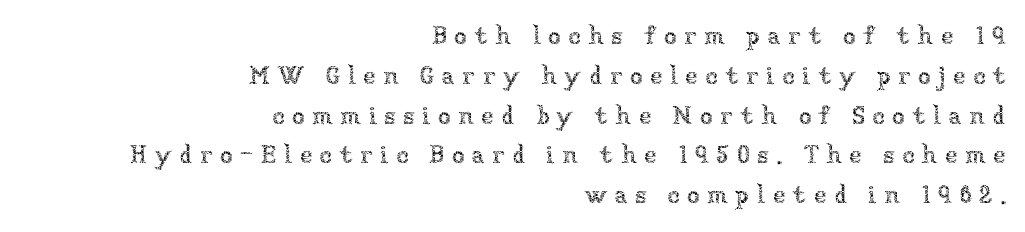
Caption: multi-line text, flush right, ragged left. The rendering inserts visible extra space after every character. Unlike italic type, these characters show no tilt at all. This sample keeps an unexceptional amount of space between lines.
